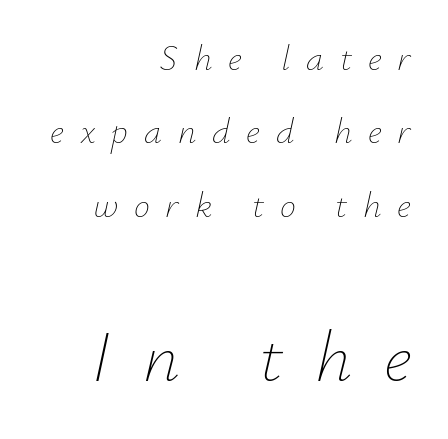
Q: Is the text bold? A: No.
Q: Is the text italic (slanted)? A: Yes, it leans right by about 12 degrees.
Q: Is the text underlined? A: No.
Q: How is the paragraph aligned? A: Right-aligned.
Q: Is the spacing between letters normal or unusually wide? A: Unusually wide.
Q: Is the spacing between lines tight, normal or loose? A: Loose.
Q: Which block of text is set in a larger size, the first (top) or the second (bottom)? A: The second (bottom) one.
Q: Width (condensed, normal, or wide)? A: Normal.
Q: Stroke contrast? A: Low.
Q: x-height? A: Small.
Q: Monospaced? A: No.
